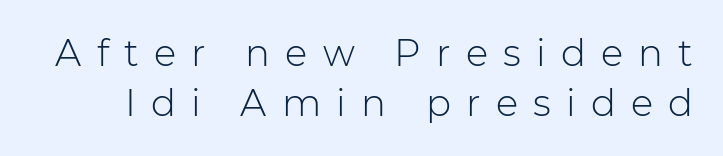
A typesetter would mark this as roman, not italic. The passage shown is typed in a proportional face where columns would drift. Is the type heavy? It reads as light-to-regular instead. To sum up the face: it is a sans, with no serifs.
